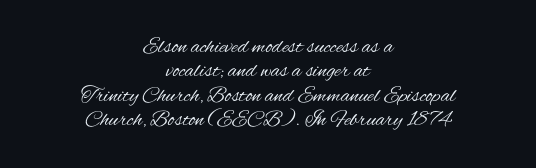
Where is the straight margin? There isn't one; the lines are centered. No extra ink here — the face is not bold. Whoever set this chose condensed vertical rhythm over breathing room. Standard letterfit; no display-style spreading of the glyphs.
